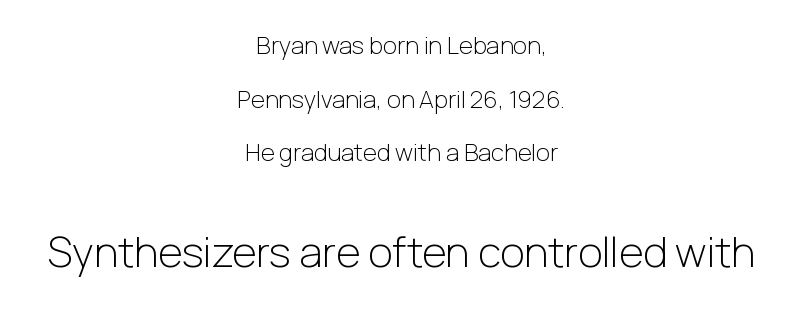
The image shows 42 px light sans-serif type, upright; set centered, loose line spacing (2.23x), normal letter spacing, not underlined; the second (bottom) block is 1.75x larger; low stroke contrast and a medium x-height.
